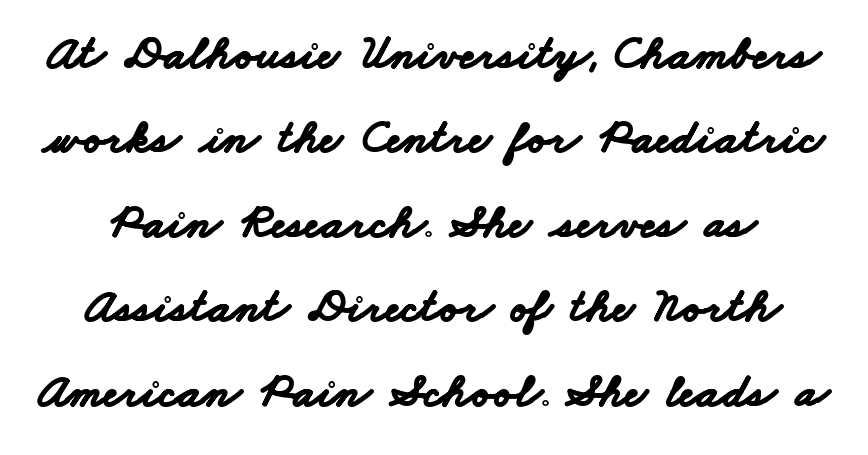
{"serif": "no", "bold": "yes", "weight": "bold", "width": "wide", "stroke_contrast": "low", "x_height": "small", "monospaced": "no", "underline": "no", "line_spacing_ratio": 1.76, "letter_spacing": "normal", "letter_spacing_em": 0.0, "glyph_px": 48}
